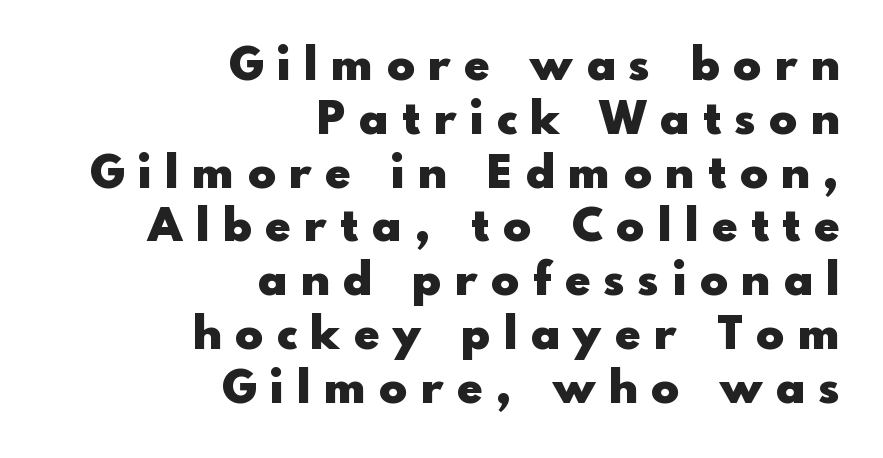
Q: Is the text bold? A: Yes.
Q: Is the text italic (slanted)? A: No, it is upright.
Q: Is the typeface a serif or a sans-serif typeface? A: Sans-serif.
Q: Is the text underlined? A: No.
Q: How is the paragraph aligned? A: Right-aligned.
Q: Is the spacing between letters normal or unusually wide? A: Unusually wide.
Q: Width (condensed, normal, or wide)? A: Normal.
Q: x-height? A: Small.
Q: Monospaced? A: No.
